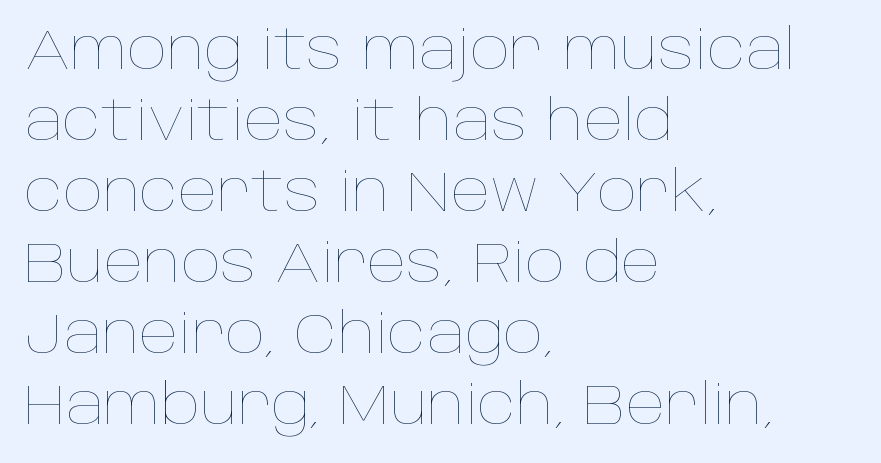
The image shows 55 px thin type, upright; set left-aligned, normal line spacing (1.29x), normal letter spacing, not underlined; low stroke contrast and a large x-height.
